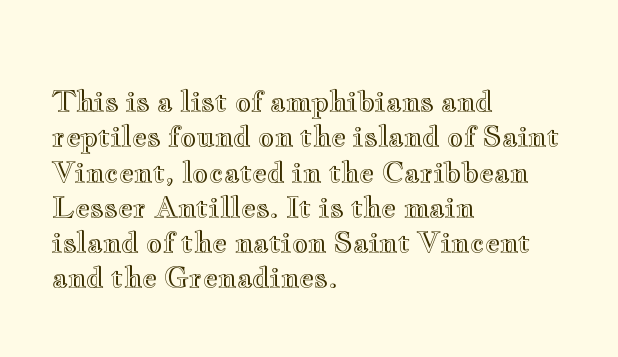
Descenders are the only things crossing below the line. What's the leading like? Ordinary, nothing unusual. Here the designer chose a conventional face with non-uniform glyph widths. Is the letter spacing exaggerated? No — it looks like the ordinary default. Teacher's note: observe the even left margin — that is flush-left alignment. It's the straight-up-and-down kind of type.
